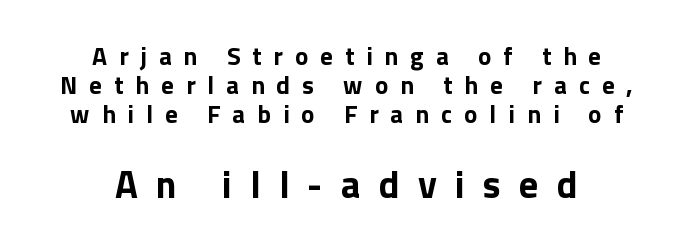
You can tell from the bare stems that sans-serif type was used. The space directly below the letters is spotless. The lettering holds an erect, upright posture throughout. What weight is shown? A full bold with thick strokes.
